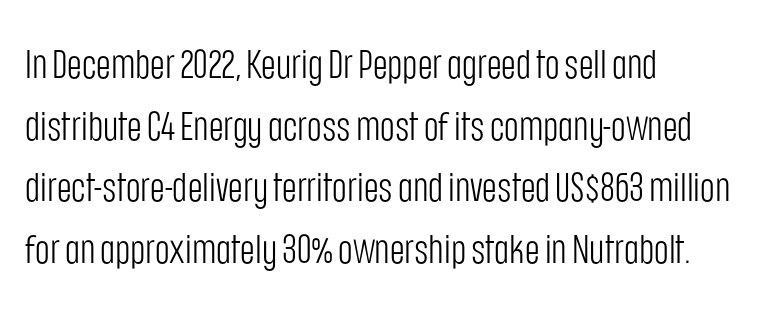
The image shows 40 px light, condensed sans-serif type, upright; set left-aligned, normal line spacing (1.54x), normal letter spacing, not underlined; low stroke contrast and a large x-height.
